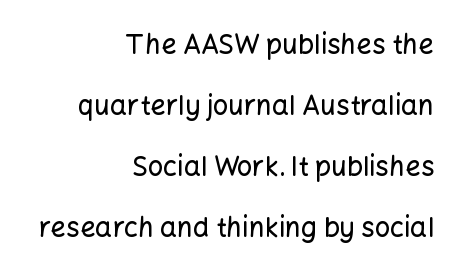
Q: Is the text italic (slanted)? A: No, it is upright.
Q: Is the text underlined? A: No.
Q: How is the paragraph aligned? A: Right-aligned.
Q: Is the spacing between letters normal or unusually wide? A: Normal.
Q: Is the spacing between lines tight, normal or loose? A: Loose.
